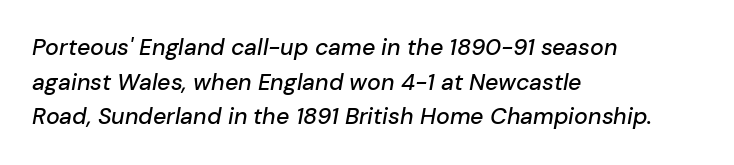
Q: Is the text italic (slanted)? A: Yes, it leans right by about 10 degrees.
Q: Is the text underlined? A: No.
Q: How is the paragraph aligned? A: Left-aligned.
Q: Is the spacing between letters normal or unusually wide? A: Normal.
Q: Is the spacing between lines tight, normal or loose? A: Normal.
